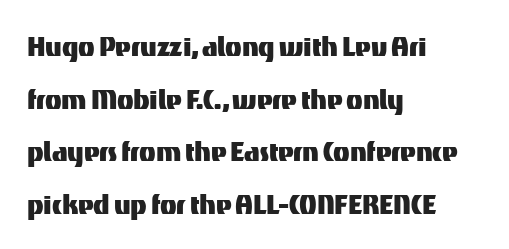
Summary of vertical rhythm: regular, with standard interline spacing. Does extra space separate the letters? No, they use regular spacing. If you drew a ruler down the left edge, every line would touch it. The designer went with a sans here, leaving each stem footless. Vertical strokes here are truly vertical.
